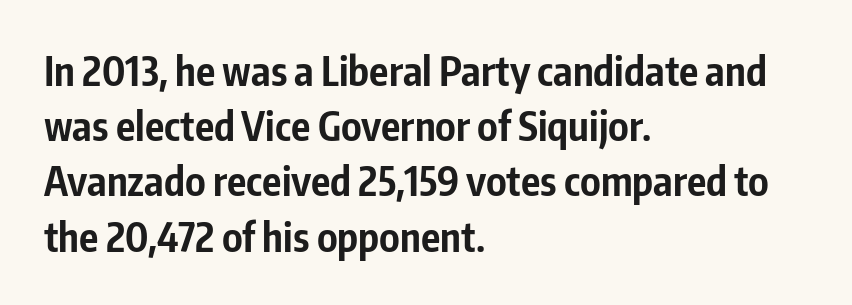
{"serif": "no", "italic": "no", "bold": "yes", "weight": "bold", "width": "condensed", "stroke_contrast": "low", "x_height": "medium", "monospaced": "no", "underline": "no", "align": "left", "line_spacing": "normal", "line_spacing_ratio": 1.38, "letter_spacing": "normal", "letter_spacing_em": 0.0, "glyph_px": 40}
